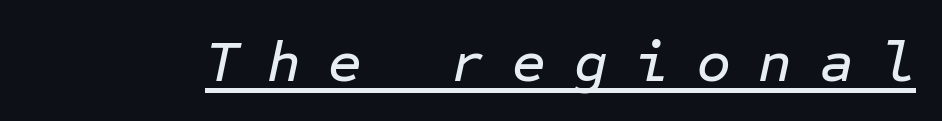
Honestly, the letter spacing is so wide it's the main thing you notice. Glance below the letters and you will spot a drawn line. The rendering uses typewriter-style spacing with identical character cells. In terms of posture, this sample is oblique.
